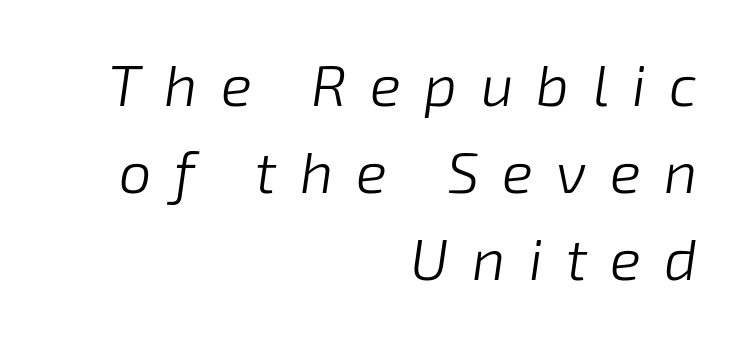
The image shows 58 px light type, italic (leaning right); set right-aligned, normal line spacing (1.5x), unusually wide letter spacing (+0.4 em), not underlined; low stroke contrast and a medium x-height.
